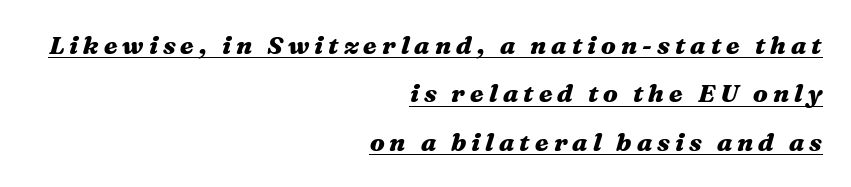
The image shows 25 px bold type, italic (leaning right); set right-aligned, loose line spacing (1.94x), unusually wide letter spacing (+0.2 em), underlined.
